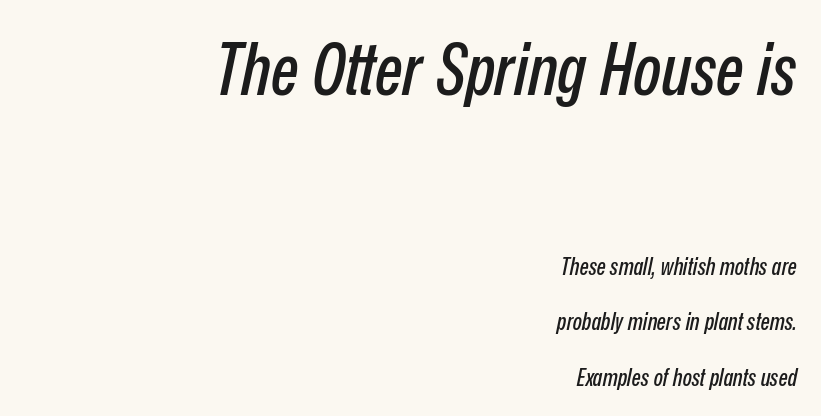
Q: Is the text italic (slanted)? A: Yes, it leans right by about 12 degrees.
Q: Is the text underlined? A: No.
Q: How is the paragraph aligned? A: Right-aligned.
Q: Is the spacing between letters normal or unusually wide? A: Normal.
Q: Is the spacing between lines tight, normal or loose? A: Loose.
Q: Which block of text is set in a larger size, the first (top) or the second (bottom)? A: The first (top) one.
Q: Width (condensed, normal, or wide)? A: Condensed.
Q: Stroke contrast? A: Low.
Q: x-height? A: Medium.
Q: Monospaced? A: No.
